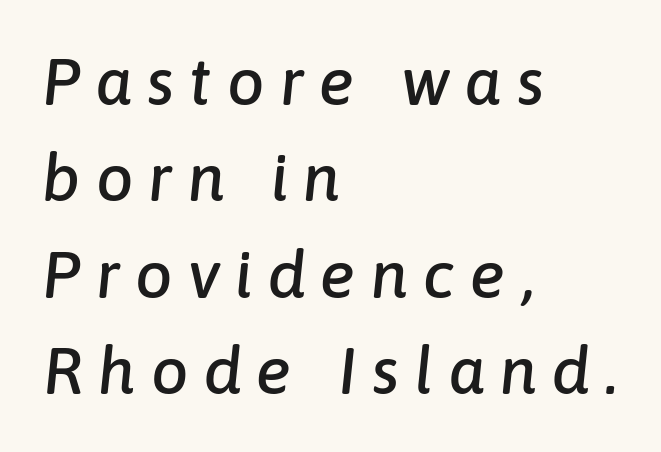
Quick note: italic. The face used here is proportionally spaced, like ordinary book or web type. Every row of glyphs begins at an identical x-position on the left. Honestly, the row spacing looks completely unremarkable.
